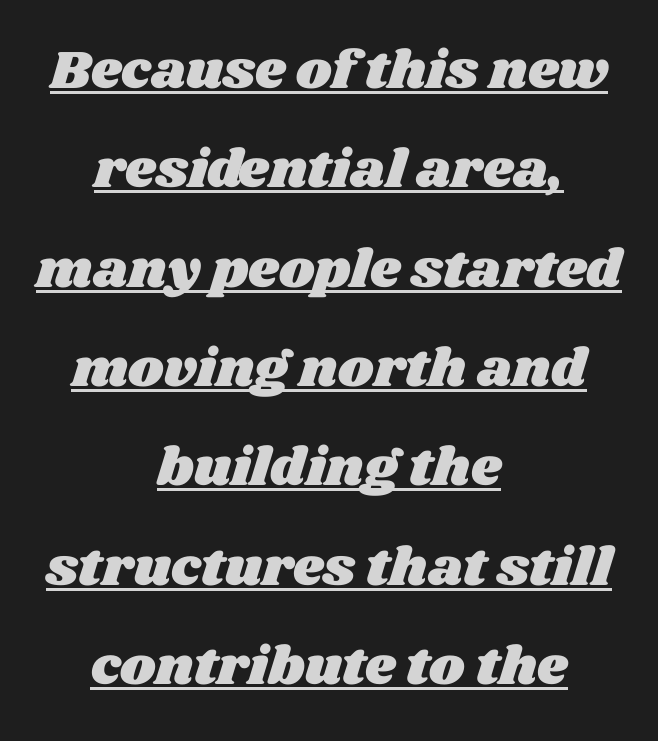
{"width": "wide", "stroke_contrast": "medium", "x_height": "large", "monospaced": "no", "underline": "yes", "align": "center", "line_spacing_ratio": 1.84, "letter_spacing": "normal", "letter_spacing_em": 0.0, "glyph_px": 54}
